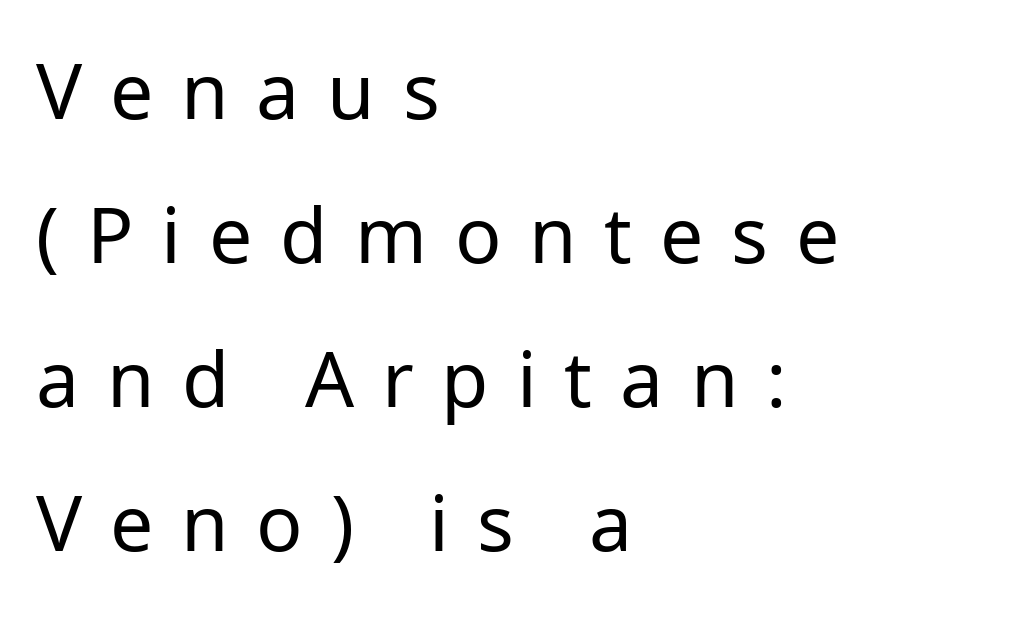
The image shows 77 px regular-weight sans-serif type, upright; set left-aligned, line spacing 1.87x, unusually wide letter spacing (+0.36 em), not underlined; low stroke contrast and a medium x-height.
